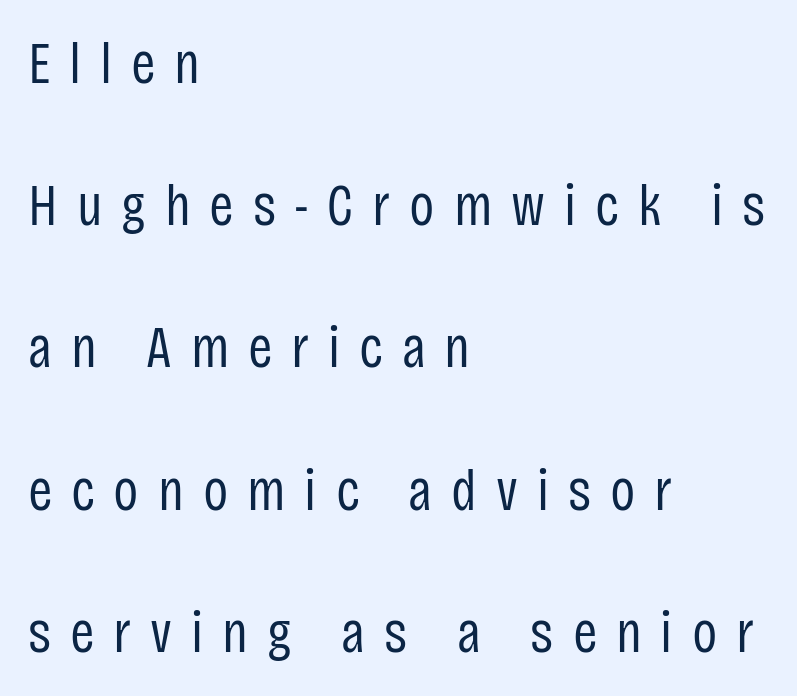
The image shows 59 px regular-weight, condensed sans-serif type, upright; set left-aligned, loose line spacing (2.41x), unusually wide letter spacing (+0.32 em), not underlined; low stroke contrast and a large x-height.
